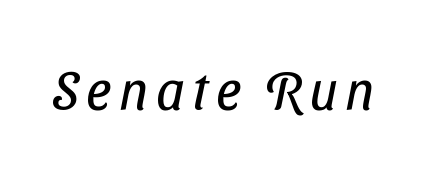
Nope, no serifs anywhere on these letters. This reads as an unemphasized weight, regular at the heaviest. The letters advance in unequal steps, a hallmark of proportional type. Words float on clear page, feet unadorned.
